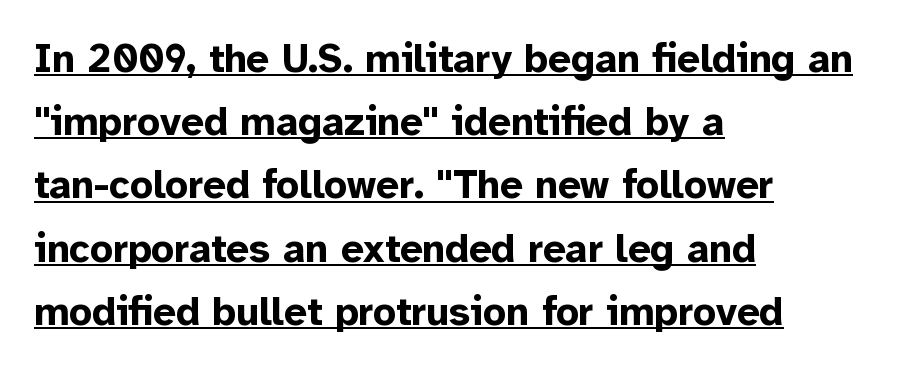
Nobody touched the tracking dial on this one. Underlined type. The letters carry no serifs — their stems end cleanly without finishing strokes. It's the straight-up-and-down kind of type.
